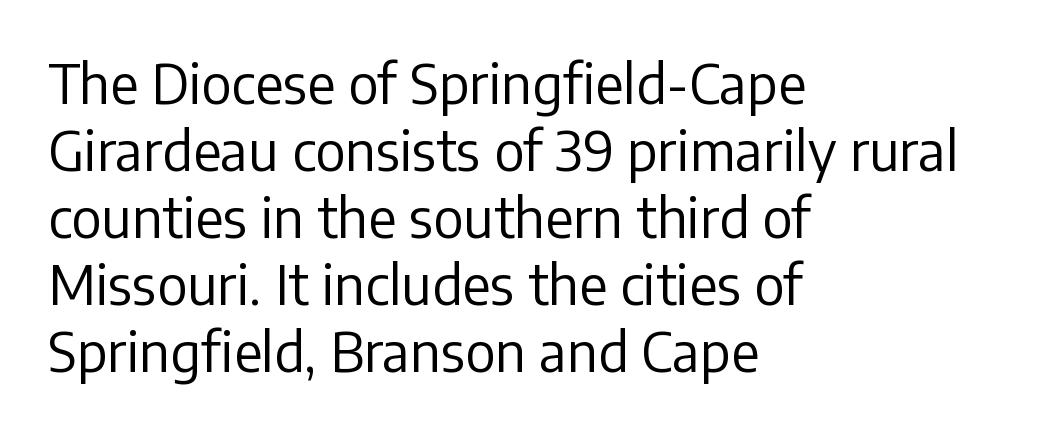
{"serif": "no", "italic": "no", "bold": "no", "weight": "regular", "width": "normal", "stroke_contrast": "low", "x_height": "medium", "monospaced": "no", "underline": "no", "align": "left", "line_spacing_ratio": 1.24, "letter_spacing": "normal", "letter_spacing_em": 0.0, "glyph_px": 54}
